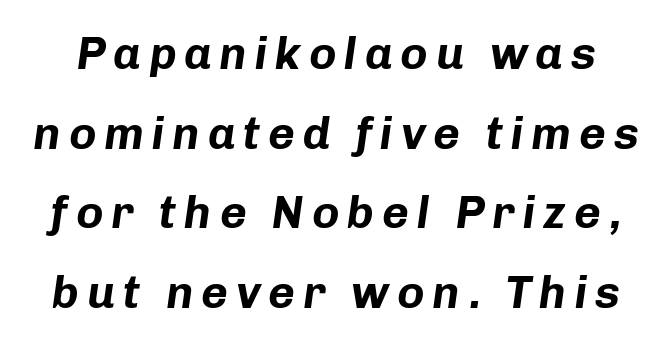
{"italic": "yes", "lean": "right", "slant_degrees": 8, "bold": "yes", "weight": "bold", "width": "normal", "stroke_contrast": "low", "x_height": "medium", "monospaced": "no", "underline": "no", "line_spacing_ratio": 1.73, "glyph_px": 46}
